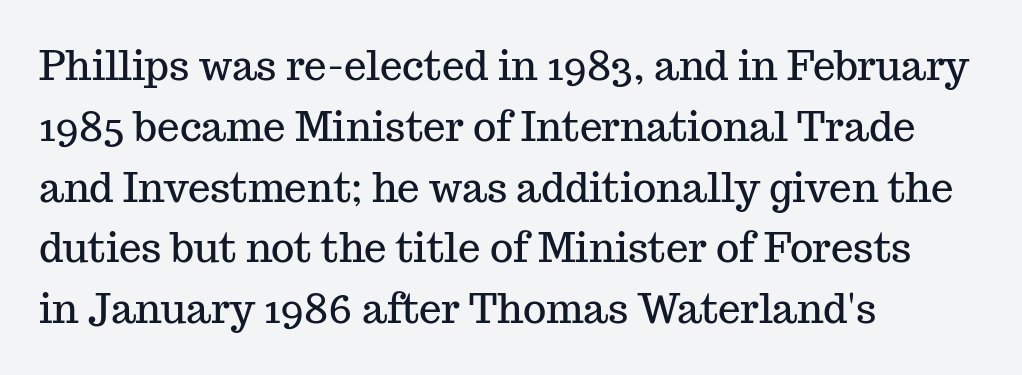
The image shows 40 px serif type, upright; set left-aligned, normal line spacing (1.52x), normal letter spacing, not underlined; medium stroke contrast and a medium x-height.
